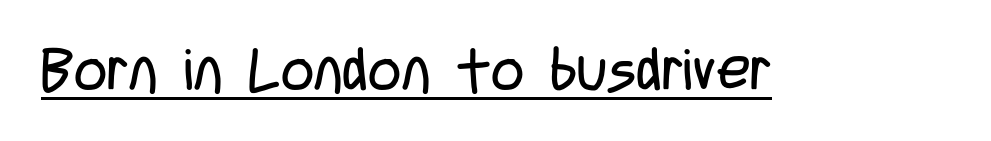
The type sits square on the baseline with zero lean. Nothing sits at the stroke ends, so this counts as sans-serif. A baseline rule has been typeset under these characters. The letters sit at their default tracking, neither squeezed nor spread.
